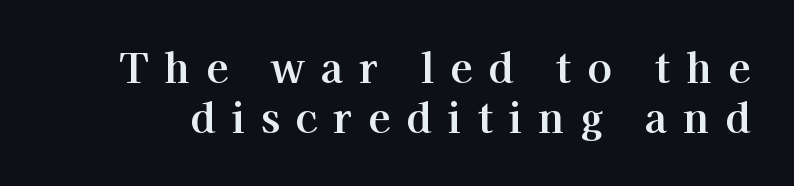
The image shows 41 px serif type, upright; set line spacing 1.22x, unusually wide letter spacing (+0.39 em), not underlined; high stroke contrast and a medium x-height.
